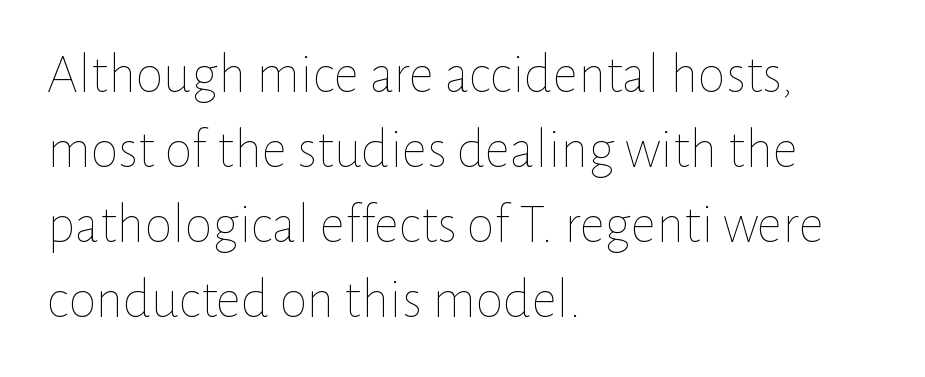
Horizontally, the lines are justified to the leading edge only. This sample uses an upright cut, with every glyph sitting square on the baseline. Each new line begins a customary step beneath the previous one. The gaps between neighbouring characters are ordinary and unremarkable. Do the characters align in a grid? No, the font is proportional.
